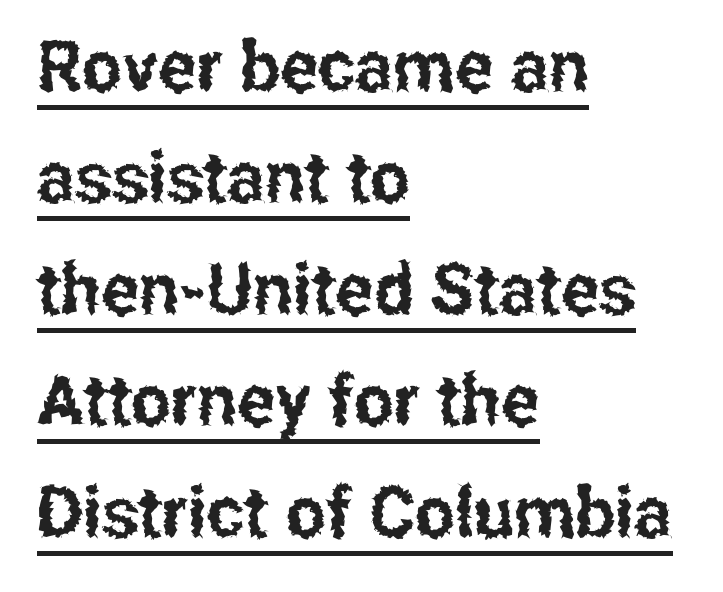
The rendering anchors every line to the left-hand side. A baseline rule has been typeset under these characters. The letters advance in unequal steps, a hallmark of proportional type. Is there much room between lines? A standard amount, neither cramped nor airy.
